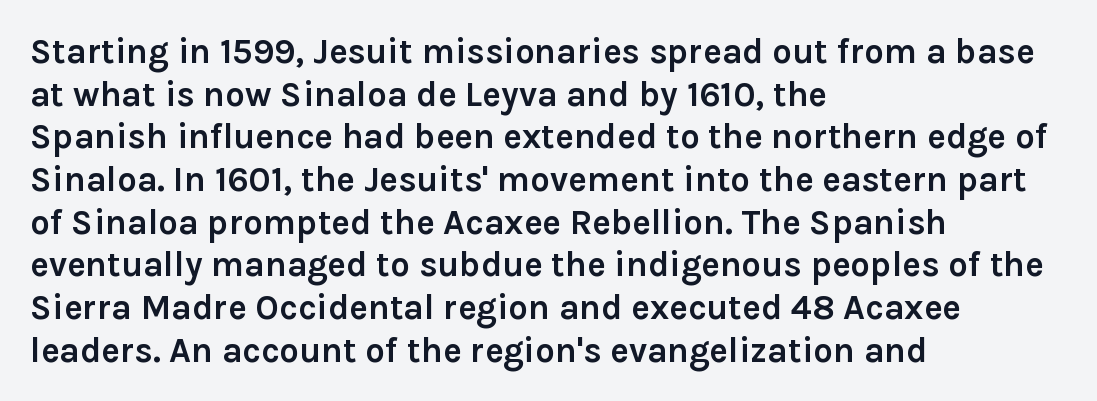
The image shows 35 px semibold sans-serif type, upright; set left-aligned, line spacing 1.22x, normal letter spacing, not underlined; low stroke contrast and a medium x-height.
